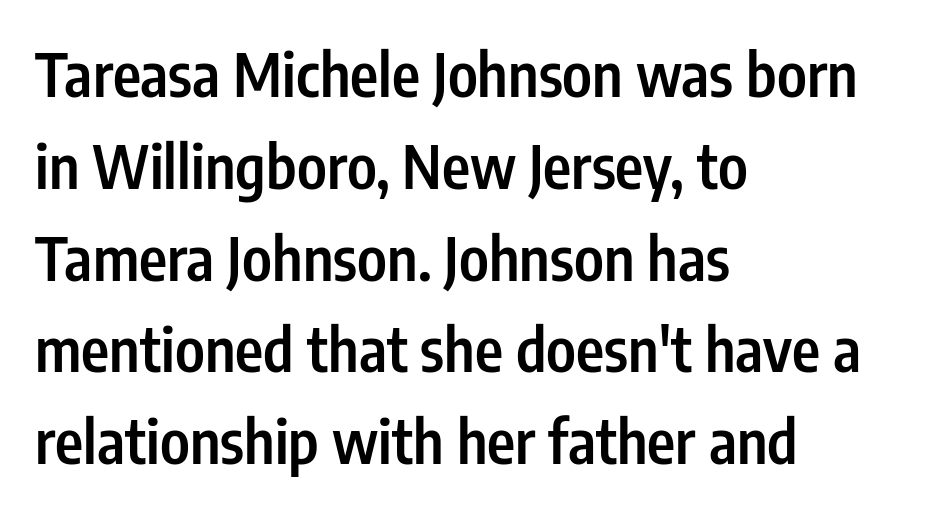
Nothing unusual about the tracking: characters are spaced as the font intends. Notice the strokes are somewhat thickened but not fully heavy: this is a semibold. Grotesque or geometric, the face here clearly has no serifs. The letters advance in unequal steps, a hallmark of proportional type. Descenders are the only things crossing below the line.
